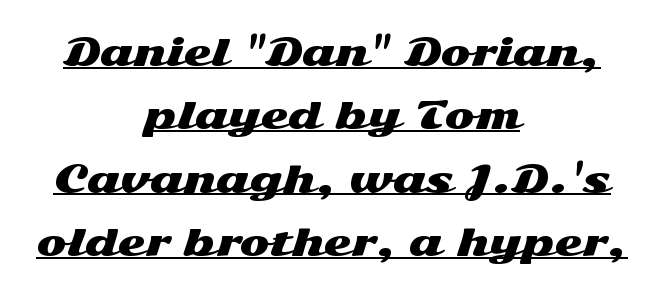
{"serif": "no", "width": "wide", "stroke_contrast": "medium", "x_height": "medium", "monospaced": "no", "underline": "yes", "align": "center", "line_spacing_ratio": 1.76, "letter_spacing": "normal", "letter_spacing_em": 0.0, "glyph_px": 36}
